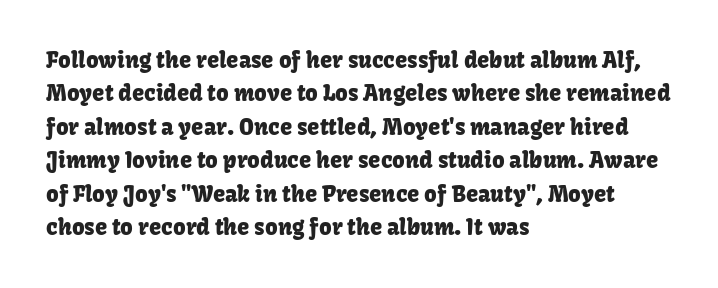
{"italic": "no", "underline": "no", "align": "left", "line_spacing": "normal", "line_spacing_ratio": 1.52, "letter_spacing": "normal", "letter_spacing_em": 0.0, "glyph_px": 22}
